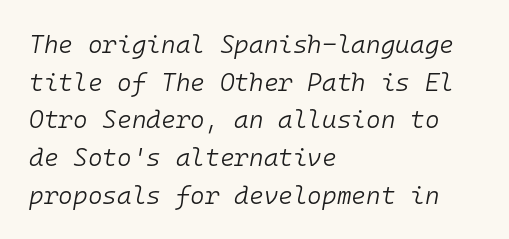
These glyphs show unthickened strokes, regular width or finer. Unmarked baselines from the first word to the last. Does the lettering tilt? It does — this is italic. The typesetter chose a ragged-right arrangement here.
